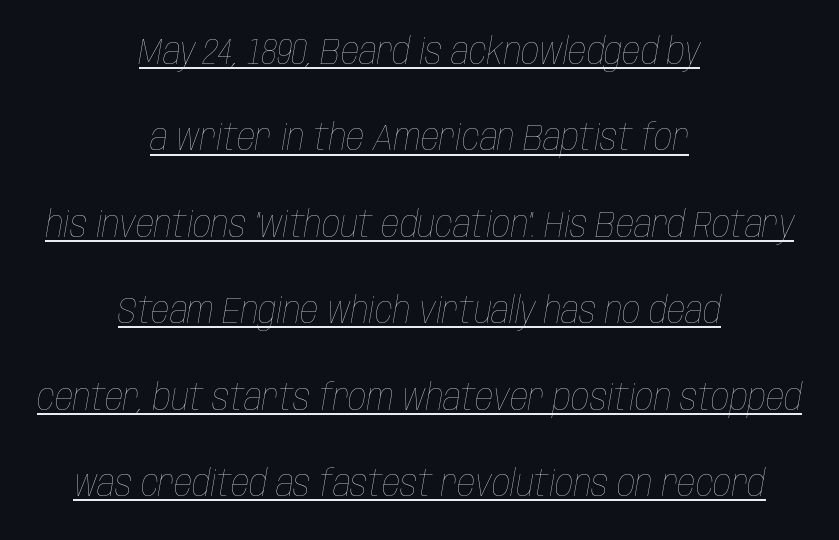
{"italic": "yes", "lean": "right", "slant_degrees": 10, "bold": "no", "weight": "thin", "width": "condensed", "stroke_contrast": "low", "x_height": "large", "monospaced": "no", "underline": "yes", "align": "center", "line_spacing": "loose", "line_spacing_ratio": 2.4, "letter_spacing": "normal", "letter_spacing_em": 0.0, "glyph_px": 36}
